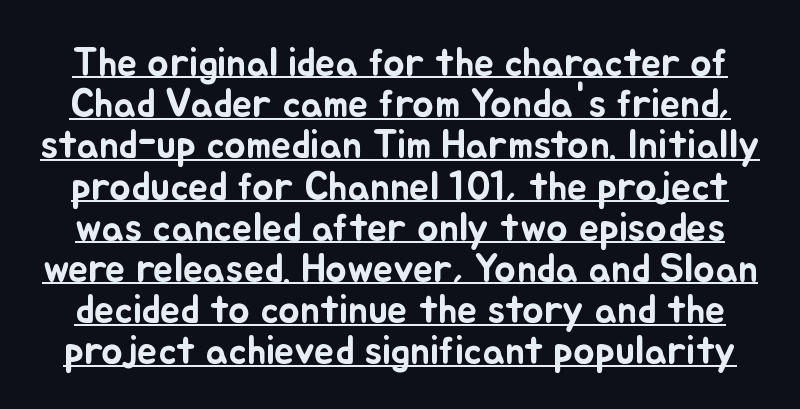
The image shows 40 px text type, upright; set tight line spacing (1.03x), normal letter spacing, underlined; low stroke contrast and a small x-height.
